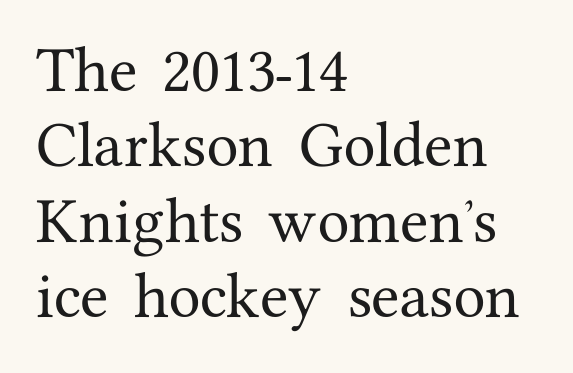
{"serif": "yes", "italic": "no", "width": "normal", "stroke_contrast": "medium", "x_height": "medium", "monospaced": "no", "underline": "no", "align": "left", "line_spacing": "normal", "line_spacing_ratio": 1.45, "letter_spacing": "normal", "letter_spacing_em": 0.0, "glyph_px": 52}
